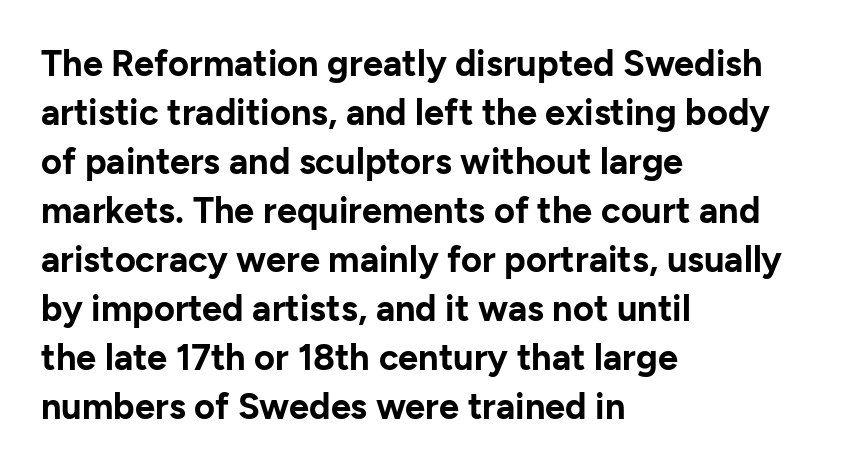
Students, this is bold: see how much ink each stroke carries. Spacing verdict: proportional, widths tailored to each character. I'd call this a sans setting — the letters go barefoot. Horizontal bands of white between lines are of average thickness.
